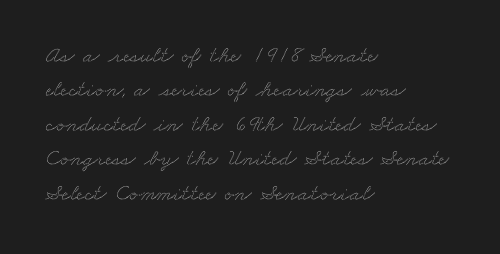
A clean baseline with only descenders dipping below it. Here the glyphs are tracked normally, forming tight word shapes. The typesetter chose a ragged-right arrangement here. Normally led — the rows are evenly, conventionally spaced.
